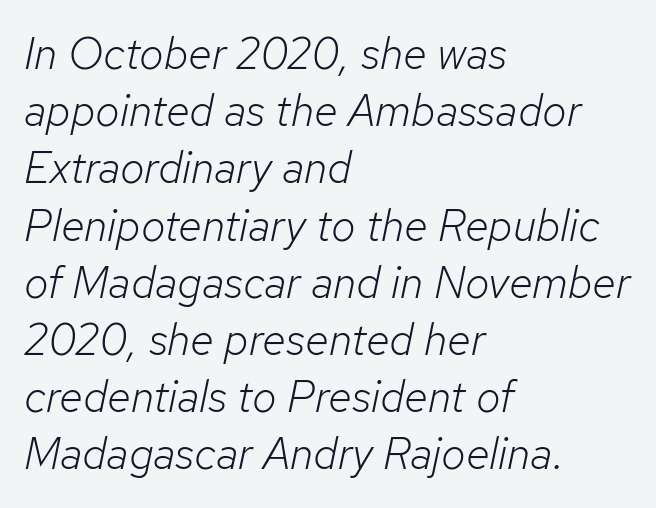
Proportional: the letters do not fall into vertical columns. The font sits on the lighter half of the weight spectrum, regular included. The passage shown leans; its letterforms are oblique. Caption: multi-line text, flush left, ragged right. How would I describe the line gaps? Plain and ordinary. Honestly, the letter spacing is just normal — you wouldn't notice it.
